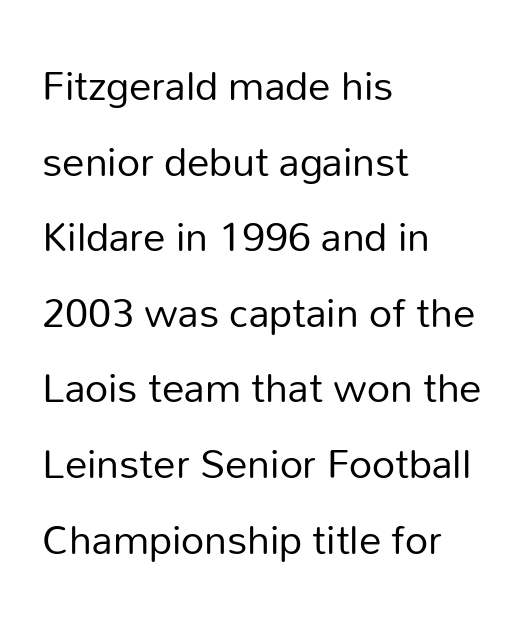
{"serif": "no", "italic": "no", "bold": "no", "weight": "regular", "width": "normal", "stroke_contrast": "low", "x_height": "medium", "monospaced": "no", "underline": "no", "align": "left", "line_spacing": "normal", "line_spacing_ratio": 1.68, "letter_spacing": "normal", "letter_spacing_em": 0.0, "glyph_px": 45}
